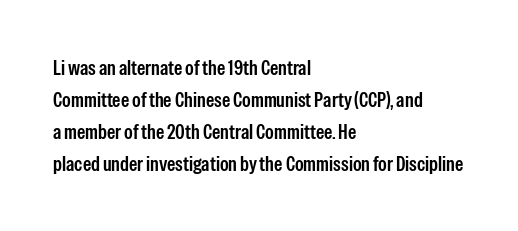
No word sits above an underline. This sample is left-justified, so line endings fall wherever the words run out. Honestly, the row spacing looks completely unremarkable. Students, this is semibold: more ink than regular, less than bold.
